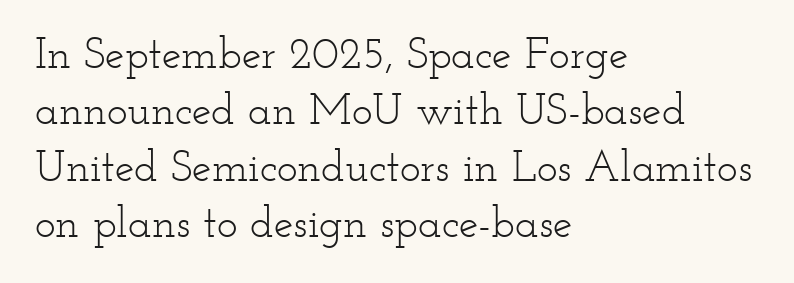
Q: Is the text bold? A: No.
Q: Is the text italic (slanted)? A: No, it is upright.
Q: Is the typeface a serif or a sans-serif typeface? A: Serif.
Q: Is the text underlined? A: No.
Q: How is the paragraph aligned? A: Left-aligned.
Q: Is the spacing between letters normal or unusually wide? A: Normal.
Q: Is the spacing between lines tight, normal or loose? A: Normal.
Q: Width (condensed, normal, or wide)? A: Wide.
Q: Stroke contrast? A: Low.
Q: x-height? A: Small.
Q: Monospaced? A: No.
